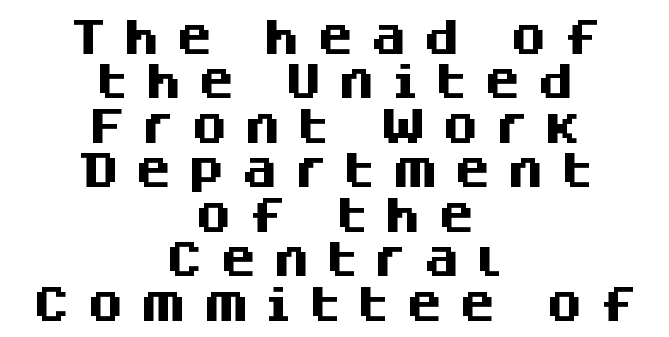
The image shows 38 px heavy sans-serif type, upright; set centered, line spacing 1.17x, unusually wide letter spacing (+0.4 em), not underlined; medium stroke contrast and a large x-height.
